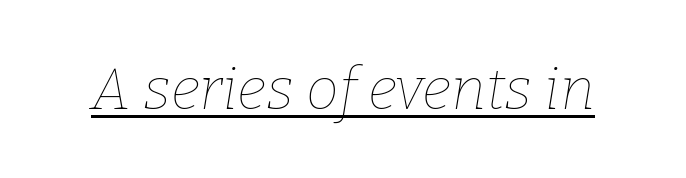
Q: Is the text bold? A: No.
Q: Is the text italic (slanted)? A: Yes, it leans right by about 9 degrees.
Q: Is the text underlined? A: Yes.
Q: Is the spacing between letters normal or unusually wide? A: Normal.
Q: Width (condensed, normal, or wide)? A: Normal.
Q: Stroke contrast? A: Low.
Q: x-height? A: Medium.
Q: Monospaced? A: No.
